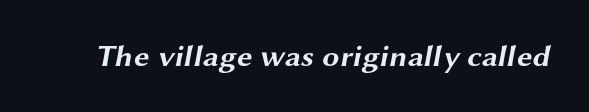
{"serif": "no", "bold": "yes", "weight": "bold", "width": "wide", "stroke_contrast": "medium", "x_height": "medium", "monospaced": "no", "underline": "no", "letter_spacing": "normal", "letter_spacing_em": 0.0, "glyph_px": 31}
